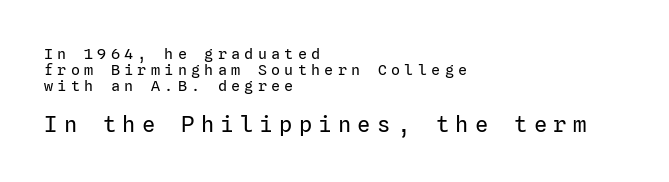
Q: Is the text bold? A: No.
Q: Is the text italic (slanted)? A: No, it is upright.
Q: Is the text underlined? A: No.
Q: How is the paragraph aligned? A: Left-aligned.
Q: Is the spacing between letters normal or unusually wide? A: Unusually wide.
Q: Is the spacing between lines tight, normal or loose? A: Tight.
Q: Which block of text is set in a larger size, the first (top) or the second (bottom)? A: The second (bottom) one.
